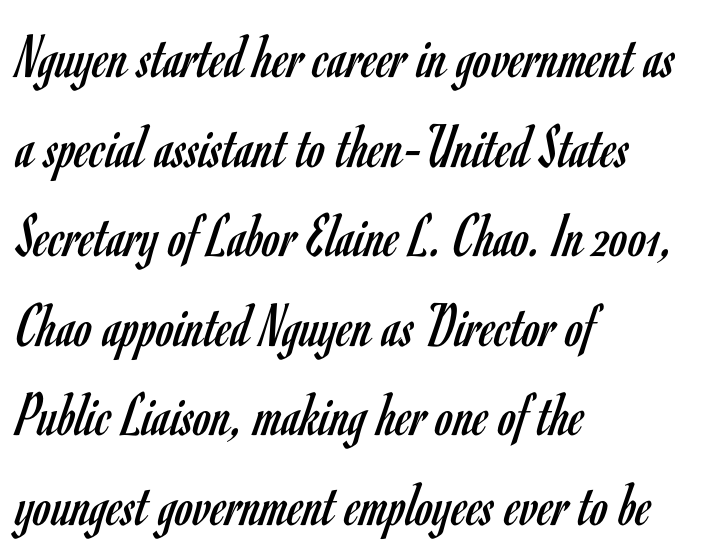
{"serif": "no", "bold": "no", "weight": "regular", "width": "condensed", "stroke_contrast": "low", "x_height": "small", "monospaced": "no", "underline": "no", "align": "left", "line_spacing": "normal", "line_spacing_ratio": 1.4, "letter_spacing": "normal", "letter_spacing_em": 0.0, "glyph_px": 64}
